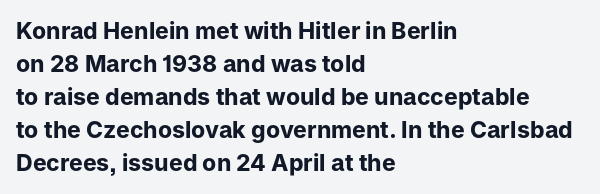
This sample keeps an unexceptional amount of space between lines. Strokes here are thick enough to call this a true bold. A student would call this left alignment; a typographer would say flush left, rag right. You can tell it's not italic because the verticals are truly vertical.
